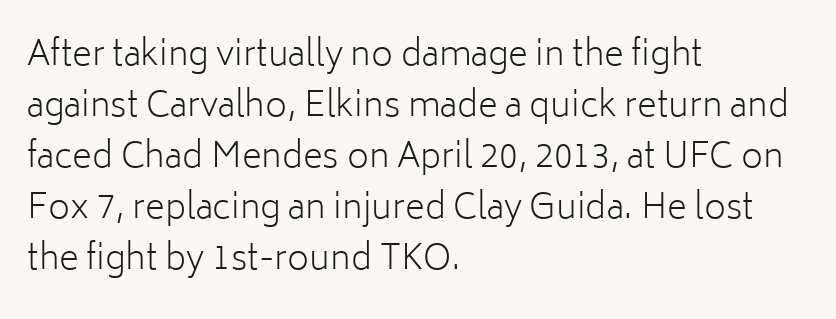
Nobody drew a line under any word here. Is this a fixed-width face? No — the glyphs have proportional, varying widths. Baseline-to-baseline distance is the conventional proportion of letter height. Compared with typical body copy, the letter spacing here is the same. The lettering stays uniformly vertical, giving the passage a roman look.
